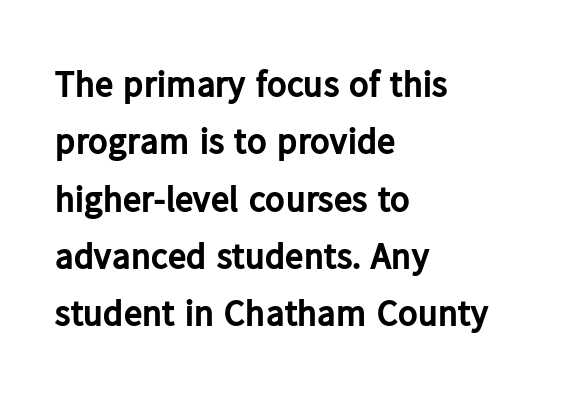
{"serif": "no", "italic": "no", "bold": "yes", "weight": "bold", "width": "normal", "stroke_contrast": "low", "x_height": "medium", "monospaced": "no", "underline": "no", "align": "left", "line_spacing": "normal", "line_spacing_ratio": 1.55, "letter_spacing": "normal", "letter_spacing_em": 0.0, "glyph_px": 37}
